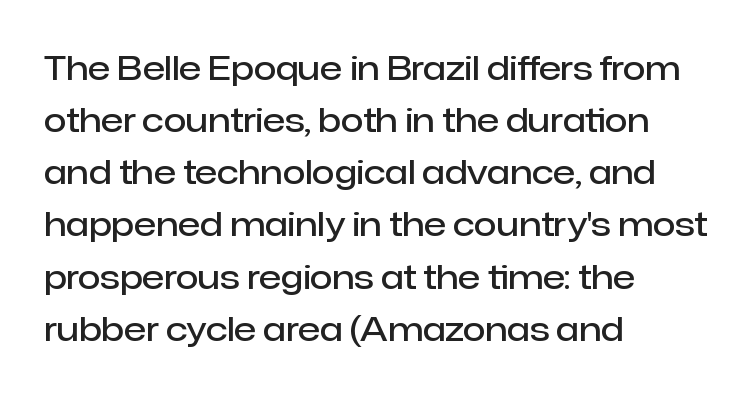
The image shows 33 px semibold sans-serif type, upright; set left-aligned, normal line spacing (1.58x), normal letter spacing, not underlined; low stroke contrast and a medium x-height.
